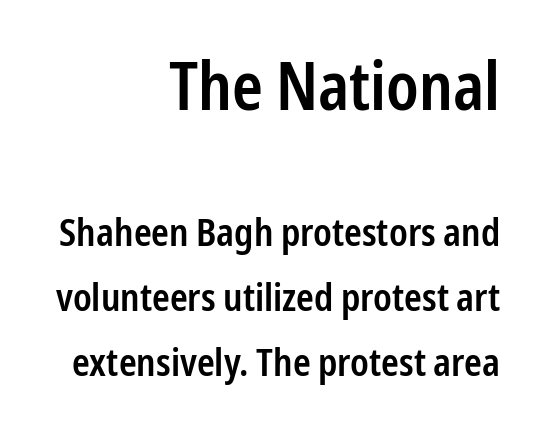
The image shows 66 px semibold, condensed sans-serif type, upright; set right-aligned, line spacing 1.71x, normal letter spacing, not underlined; the first (top) block is 1.74x larger; low stroke contrast and a medium x-height.
